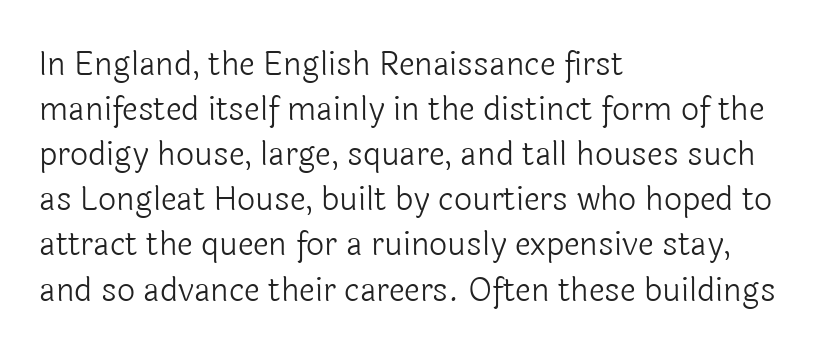
Q: Is the text bold? A: No.
Q: Is the text italic (slanted)? A: No, it is upright.
Q: Is the typeface a serif or a sans-serif typeface? A: Sans-serif.
Q: Is the text underlined? A: No.
Q: How is the paragraph aligned? A: Left-aligned.
Q: Is the spacing between letters normal or unusually wide? A: Normal.
Q: Is the spacing between lines tight, normal or loose? A: Normal.
Q: Width (condensed, normal, or wide)? A: Normal.
Q: x-height? A: Medium.
Q: Monospaced? A: No.
